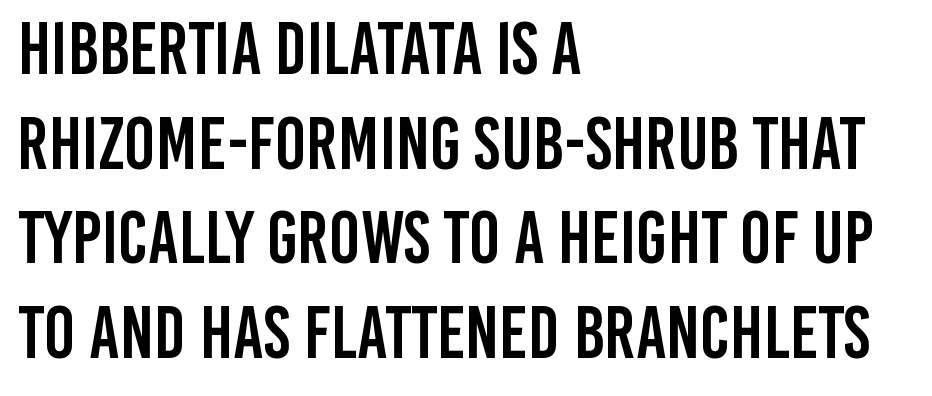
{"serif": "no", "italic": "no", "width": "condensed", "stroke_contrast": "low", "x_height": "large", "monospaced": "no", "underline": "no", "align": "left", "line_spacing": "normal", "line_spacing_ratio": 1.28, "letter_spacing": "normal", "letter_spacing_em": 0.0, "glyph_px": 74}
